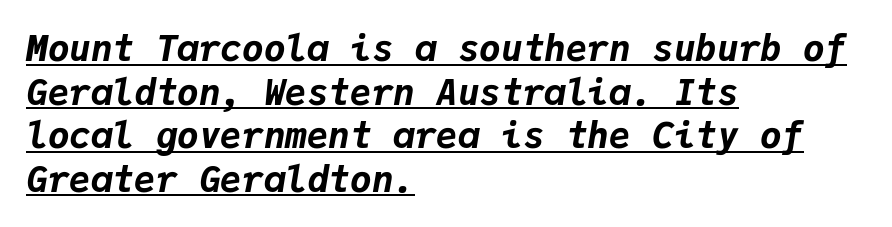
Q: Is the text bold? A: Yes.
Q: Is the text italic (slanted)? A: Yes, it leans right by about 9 degrees.
Q: Is the text underlined? A: Yes.
Q: How is the paragraph aligned? A: Left-aligned.
Q: Is the spacing between letters normal or unusually wide? A: Normal.
Q: Width (condensed, normal, or wide)? A: Normal.
Q: Stroke contrast? A: Low.
Q: x-height? A: Medium.
Q: Monospaced? A: Yes.
